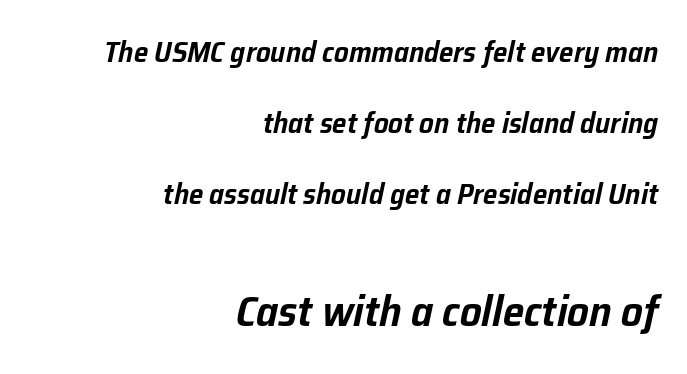
This sample has the flowing, uneven cadence of proportional lettering. Two sizes are in play, and the larger belongs to the second block. Students, note that the glyphs here touch the page at normal intervals. These lines were composed using italics. The rendering uses a large line-height, opening up the rows.
